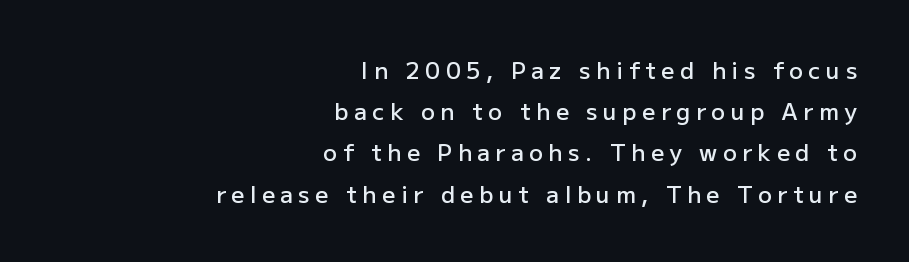
Q: Is the text bold? A: Semi-bold.
Q: Is the text italic (slanted)? A: No, it is upright.
Q: Is the text underlined? A: No.
Q: How is the paragraph aligned? A: Right-aligned.
Q: Is the spacing between letters normal or unusually wide? A: Unusually wide.
